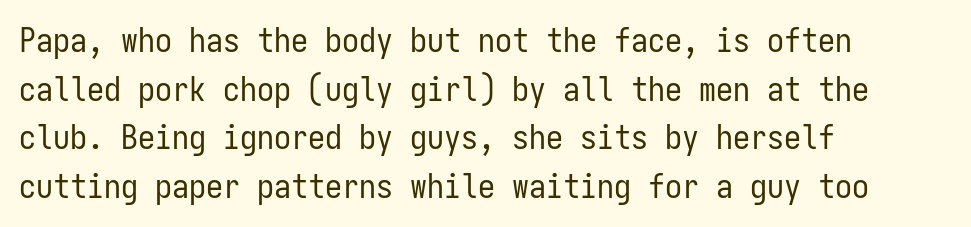
The image shows 34 px regular-weight, condensed sans-serif type, upright, monospaced; set left-aligned, normal line spacing (1.43x), normal letter spacing, not underlined; low stroke contrast and a medium x-height.
